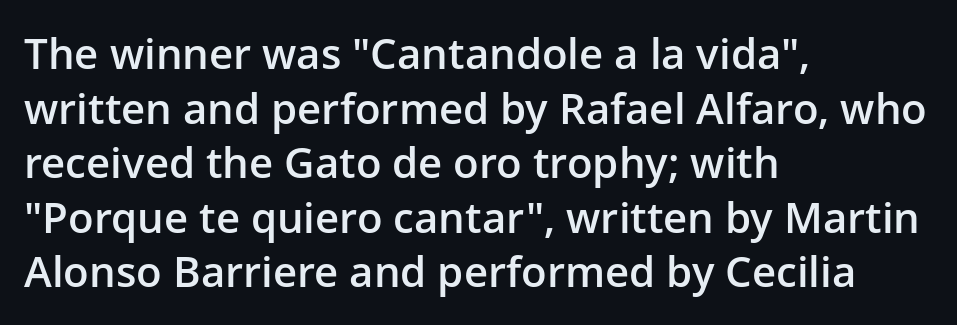
Is there any slant? The stems are plumb. The rendering keeps characters at their native spacing. Each new line begins a customary step beneath the previous one. Look at the bottom of the vertical strokes: they stop flat, with no serifs.
